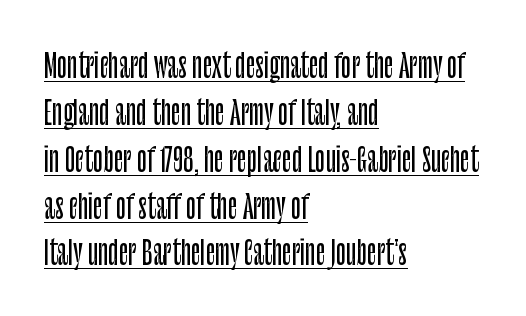
Is the letter spacing exaggerated? No — it looks like the ordinary default. Leading: standard. Honestly, the underline is the first thing you notice here. This sample uses a sans-serif face. This sample has the flowing, uneven cadence of proportional lettering. A roman cut, with each character standing at attention.
